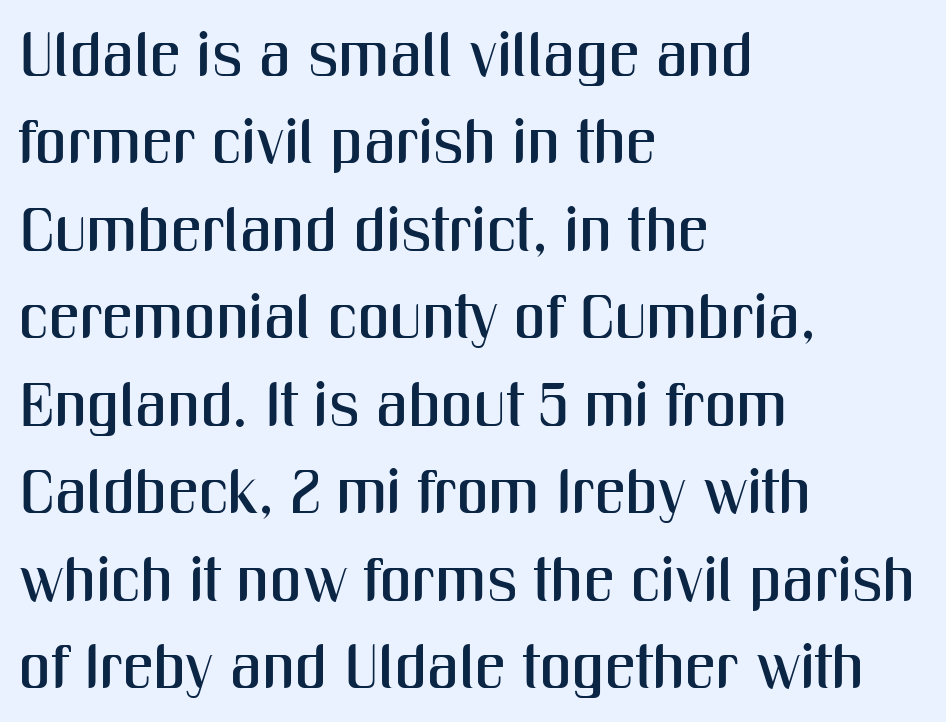
The image shows 62 px condensed sans-serif type, upright; set left-aligned, normal line spacing (1.41x), normal letter spacing, not underlined; medium stroke contrast and a medium x-height.
